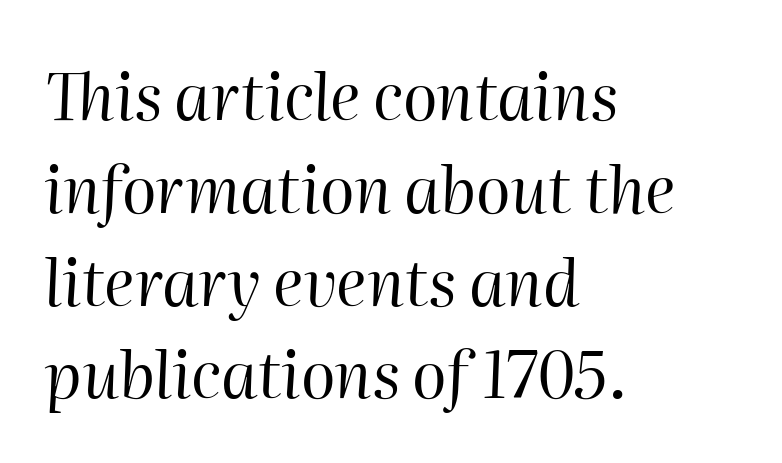
Q: Is the text bold? A: No.
Q: Is the text italic (slanted)? A: Yes, it leans right by about 2 degrees.
Q: Is the text underlined? A: No.
Q: How is the paragraph aligned? A: Left-aligned.
Q: Is the spacing between letters normal or unusually wide? A: Normal.
Q: Is the spacing between lines tight, normal or loose? A: Normal.
Q: Width (condensed, normal, or wide)? A: Normal.
Q: Stroke contrast? A: High.
Q: x-height? A: Medium.
Q: Monospaced? A: No.
